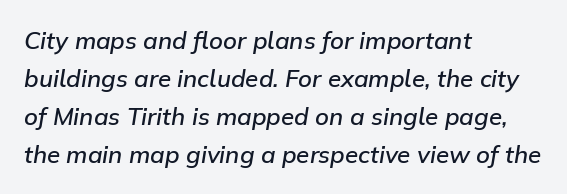
The image shows 24 px text type, italic (leaning right); set left-aligned, normal line spacing (1.59x), normal letter spacing, not underlined.
